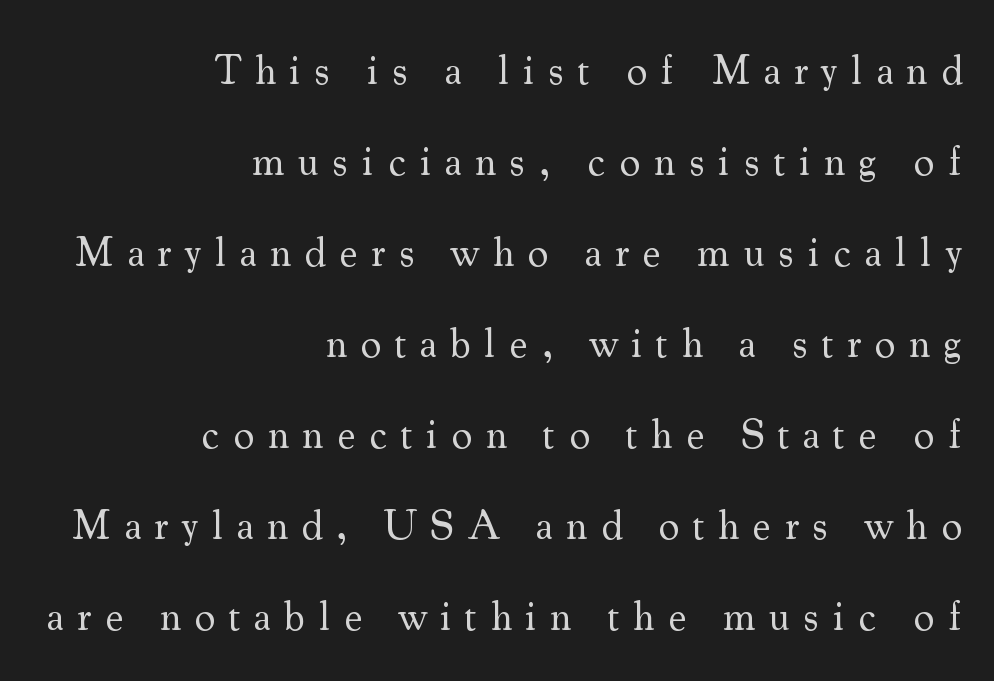
{"serif": "yes", "italic": "no", "bold": "no", "weight": "regular", "width": "normal", "stroke_contrast": "medium", "x_height": "small", "monospaced": "no", "underline": "no", "align": "right", "line_spacing": "loose", "line_spacing_ratio": 2.22, "letter_spacing": "wide", "letter_spacing_em": 0.33, "glyph_px": 41}
